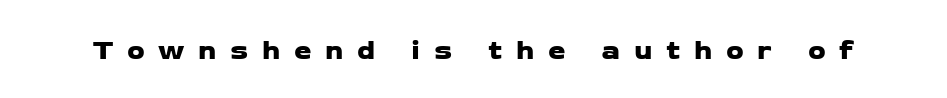
Short note: letters widely spaced. Typographically, this falls in the sans-serif category. Just letters on the line, the space beneath them empty. Here the designer chose a conventional face with non-uniform glyph widths.
